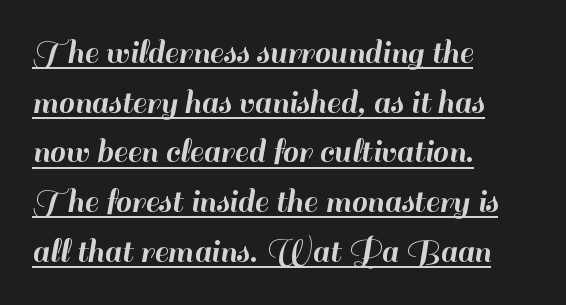
The image shows 35 px sans-serif type; set left-aligned, normal line spacing (1.42x), normal letter spacing, underlined; high stroke contrast and a small x-height.
